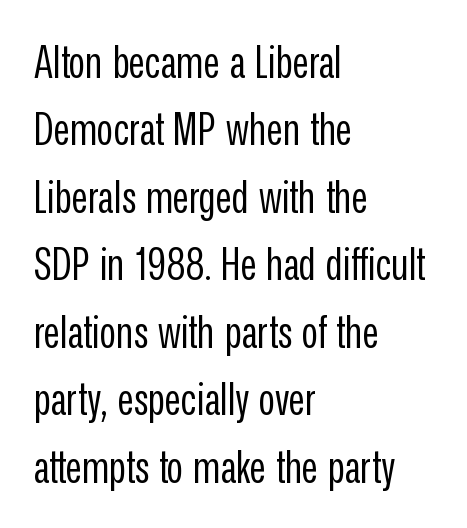
{"serif": "no", "italic": "no", "bold": "no", "weight": "regular", "width": "condensed", "stroke_contrast": "low", "x_height": "medium", "monospaced": "no", "underline": "no", "align": "left", "line_spacing": "normal", "line_spacing_ratio": 1.5, "letter_spacing": "normal", "letter_spacing_em": 0.0, "glyph_px": 45}
